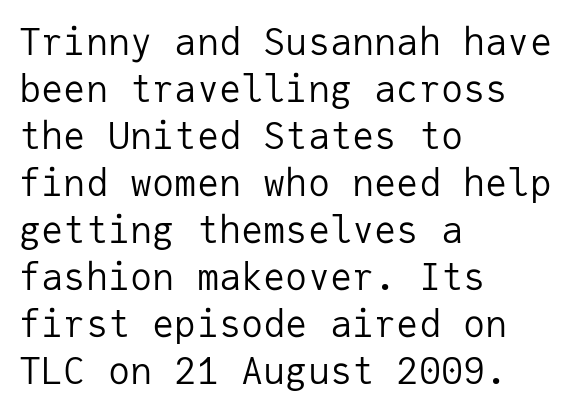
Q: Is the text bold? A: No.
Q: Is the text italic (slanted)? A: No, it is upright.
Q: Is the typeface a serif or a sans-serif typeface? A: Sans-serif.
Q: Is the text underlined? A: No.
Q: How is the paragraph aligned? A: Left-aligned.
Q: Is the spacing between letters normal or unusually wide? A: Normal.
Q: Is the spacing between lines tight, normal or loose? A: Normal.
Q: Width (condensed, normal, or wide)? A: Normal.
Q: Stroke contrast? A: Low.
Q: x-height? A: Medium.
Q: Monospaced? A: Yes.
